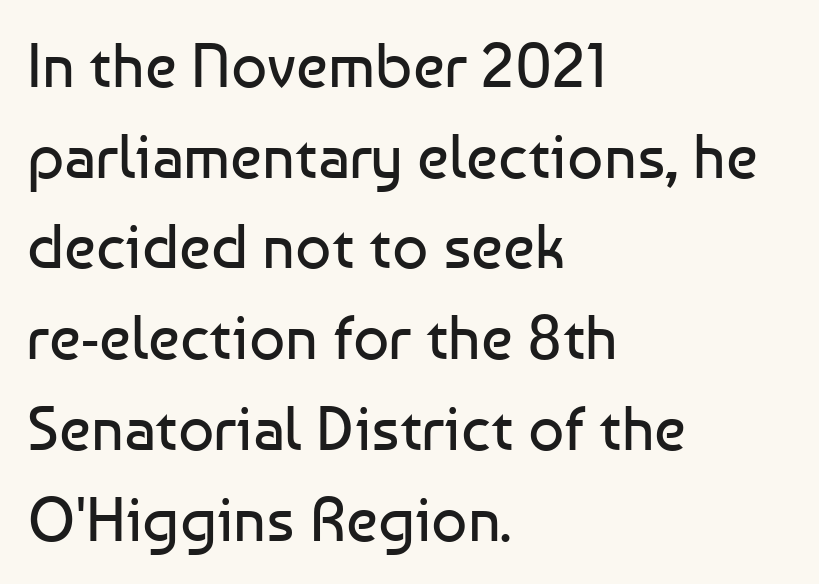
{"serif": "no", "italic": "no", "bold": "no", "weight": "regular", "width": "normal", "stroke_contrast": "low", "x_height": "medium", "monospaced": "no", "underline": "no", "align": "left", "line_spacing": "normal", "line_spacing_ratio": 1.44, "letter_spacing": "normal", "letter_spacing_em": 0.0, "glyph_px": 63}
